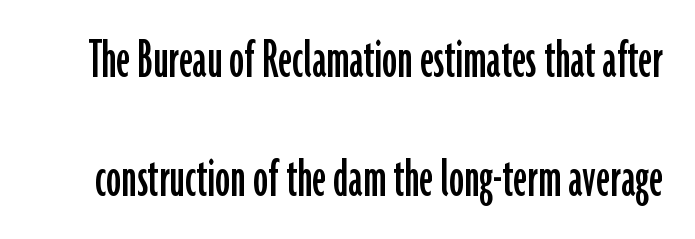
Q: Is the text italic (slanted)? A: No, it is upright.
Q: Is the typeface a serif or a sans-serif typeface? A: Sans-serif.
Q: Is the text underlined? A: No.
Q: Is the spacing between letters normal or unusually wide? A: Normal.
Q: Is the spacing between lines tight, normal or loose? A: Loose.
Q: Width (condensed, normal, or wide)? A: Condensed.
Q: Stroke contrast? A: Low.
Q: x-height? A: Medium.
Q: Monospaced? A: No.
